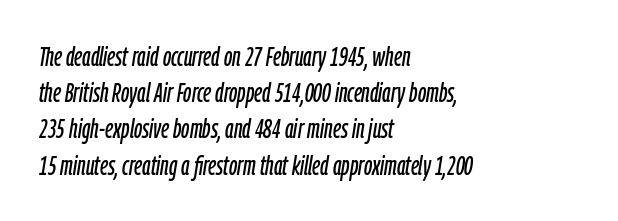
The image shows 27 px text type, italic (leaning right); set left-aligned, normal line spacing (1.34x), normal letter spacing, not underlined.
